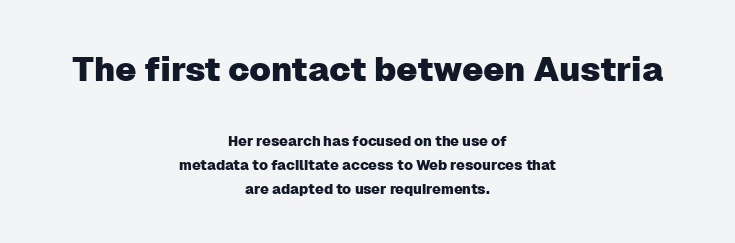
The image shows 34 px sans-serif type, upright; set centered, normal line spacing (1.7x), normal letter spacing, not underlined; the first (top) block is 2.43x larger; low stroke contrast and a medium x-height.
